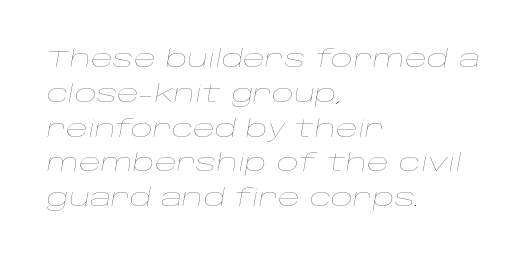
The image shows 24 px text type, italic (leaning right); set left-aligned, normal line spacing (1.45x), normal letter spacing, not underlined.
